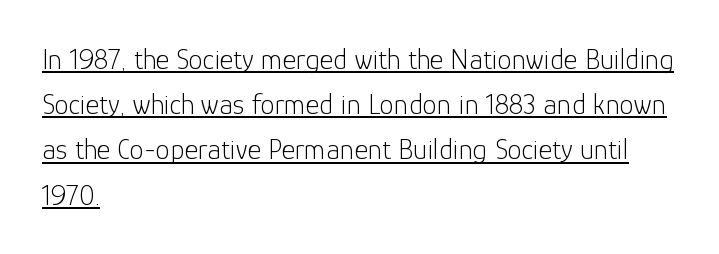
Do the characters align in a grid? No, the font is proportional. Line spacing here is normal. Horizontally, the lines are justified to the leading edge only. Underline: present.
